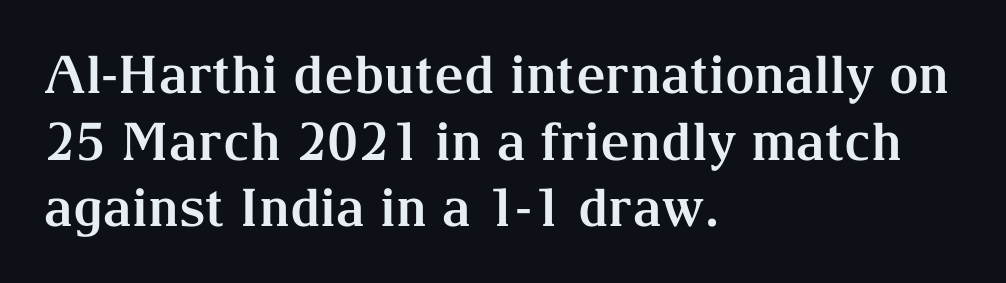
The image shows 52 px bold serif type, upright; set left-aligned, normal line spacing (1.28x), normal letter spacing, not underlined; medium stroke contrast and a medium x-height.
